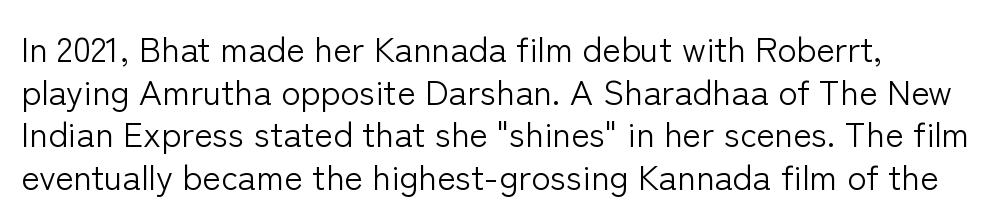
{"serif": "no", "italic": "no", "bold": "no", "weight": "light", "width": "normal", "stroke_contrast": "low", "x_height": "medium", "monospaced": "no", "underline": "no", "line_spacing_ratio": 1.22, "letter_spacing": "normal", "letter_spacing_em": 0.0, "glyph_px": 35}
